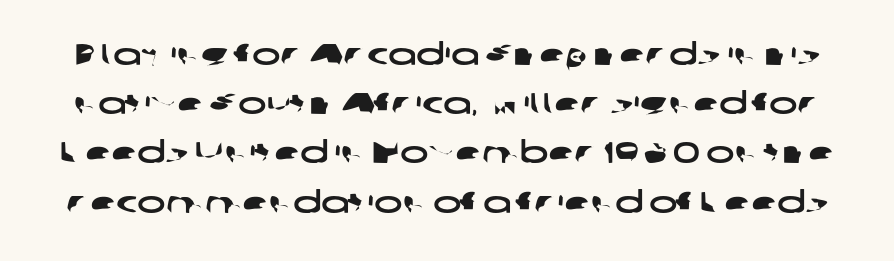
Q: Is the typeface a serif or a sans-serif typeface? A: Sans-serif.
Q: Is the text underlined? A: No.
Q: Is the spacing between letters normal or unusually wide? A: Normal.
Q: Is the spacing between lines tight, normal or loose? A: Normal.
Q: Width (condensed, normal, or wide)? A: Wide.
Q: Stroke contrast? A: Low.
Q: x-height? A: Medium.
Q: Monospaced? A: No.
